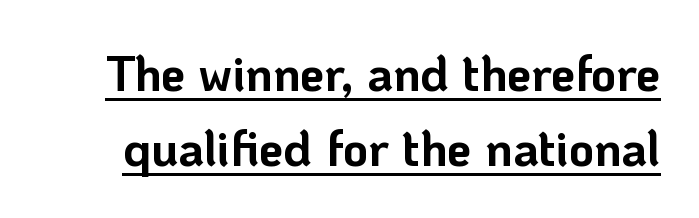
The image shows 49 px bold sans-serif type, upright; set normal line spacing (1.53x), normal letter spacing, underlined; low stroke contrast and a medium x-height.
